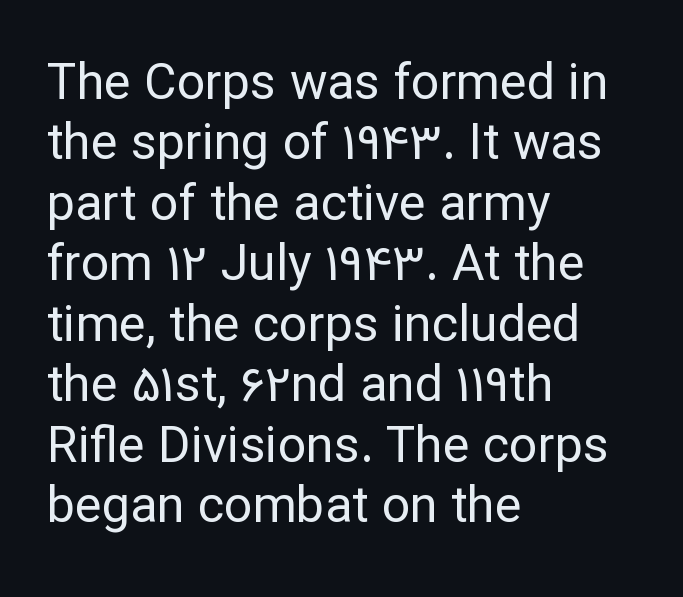
Q: Is the text bold? A: No.
Q: Is the text italic (slanted)? A: No, it is upright.
Q: Is the typeface a serif or a sans-serif typeface? A: Sans-serif.
Q: Is the text underlined? A: No.
Q: How is the paragraph aligned? A: Left-aligned.
Q: Is the spacing between letters normal or unusually wide? A: Normal.
Q: Width (condensed, normal, or wide)? A: Normal.
Q: Stroke contrast? A: Low.
Q: x-height? A: Medium.
Q: Monospaced? A: No.
